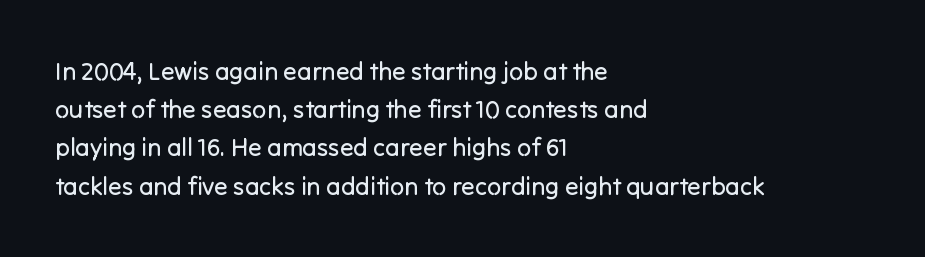
The image shows 25 px text type, upright; set left-aligned, normal line spacing (1.53x), normal letter spacing, not underlined.
